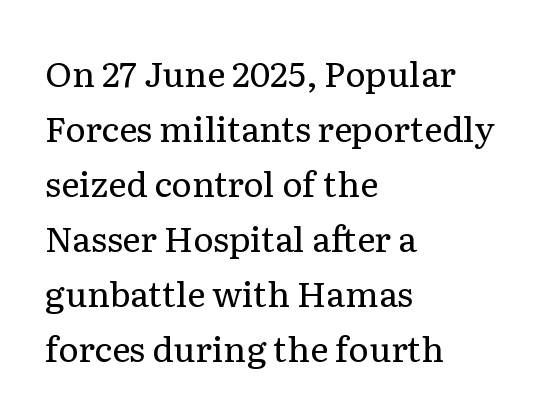
Q: Is the text bold? A: No.
Q: Is the text italic (slanted)? A: No, it is upright.
Q: Is the typeface a serif or a sans-serif typeface? A: Serif.
Q: Is the text underlined? A: No.
Q: How is the paragraph aligned? A: Left-aligned.
Q: Is the spacing between letters normal or unusually wide? A: Normal.
Q: Is the spacing between lines tight, normal or loose? A: Normal.
Q: Width (condensed, normal, or wide)? A: Normal.
Q: Stroke contrast? A: Low.
Q: x-height? A: Medium.
Q: Monospaced? A: No.
